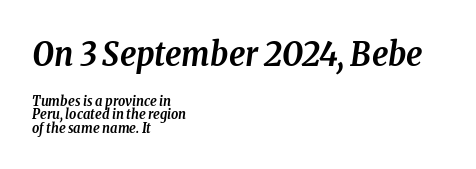
Leftover space on each line is placed entirely after the last word. The passage shown is emphatically bold. Serif or sans? Serif — the stroke terminals have little feet. Between one letter and the next there's only the usual sliver of space.
